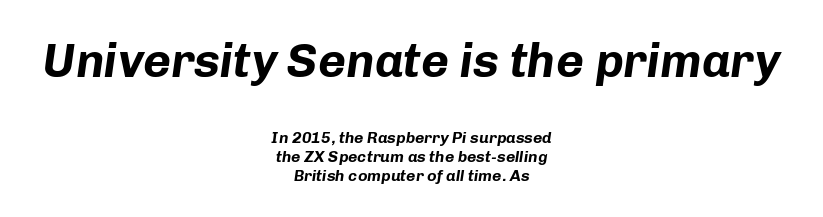
{"italic": "yes", "lean": "right", "slant_degrees": 8, "bold": "yes", "weight": "bold", "width": "normal", "stroke_contrast": "low", "x_height": "medium", "monospaced": "no", "underline": "no", "align": "center", "line_spacing_ratio": 1.2, "letter_spacing": "normal", "letter_spacing_em": 0.0, "larger_block": "first", "size_ratio": 3.0, "glyph_px": 48}
